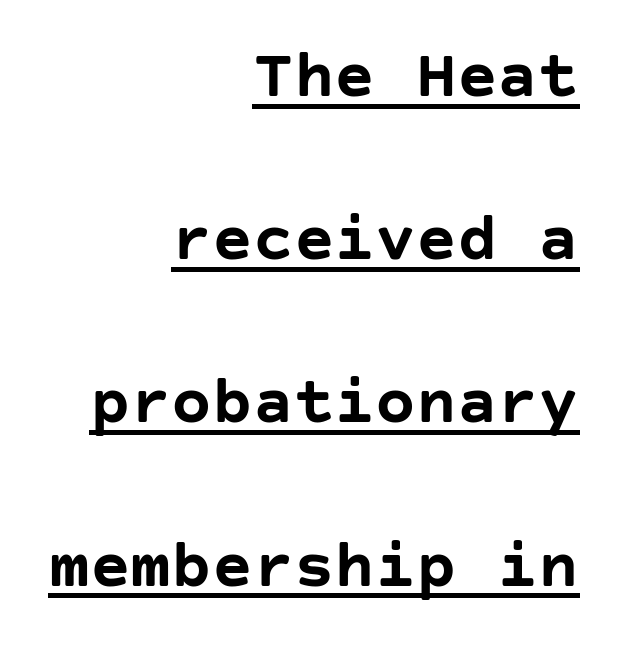
Q: Is the text bold? A: Yes.
Q: Is the text italic (slanted)? A: No, it is upright.
Q: Is the typeface a serif or a sans-serif typeface? A: Sans-serif.
Q: Is the text underlined? A: Yes.
Q: How is the paragraph aligned? A: Right-aligned.
Q: Is the spacing between letters normal or unusually wide? A: Normal.
Q: Is the spacing between lines tight, normal or loose? A: Loose.
Q: Width (condensed, normal, or wide)? A: Normal.
Q: Stroke contrast? A: Low.
Q: x-height? A: Large.
